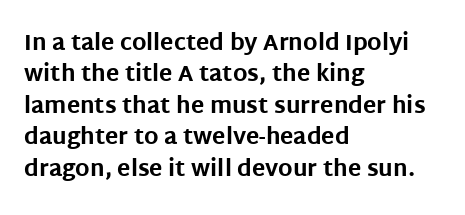
Q: Is the text bold? A: Yes.
Q: Is the text italic (slanted)? A: No, it is upright.
Q: Is the text underlined? A: No.
Q: How is the paragraph aligned? A: Left-aligned.
Q: Is the spacing between letters normal or unusually wide? A: Normal.
Q: Is the spacing between lines tight, normal or loose? A: Normal.
